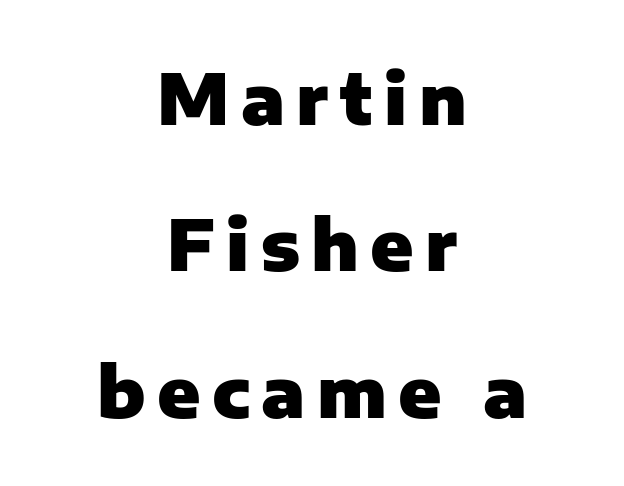
The image shows 70 px heavy sans-serif type, upright; set centered, loose line spacing (2.09x), not underlined; low stroke contrast and a medium x-height.
